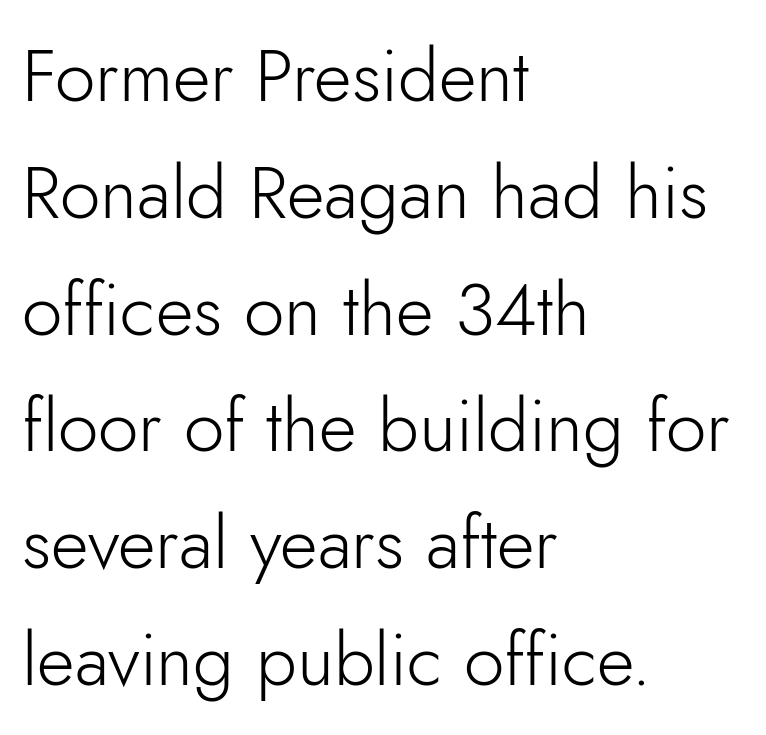
No word sits above an underline. The setting favours the left margin, as ordinary paragraphs usually do. A normal amount of white space separates one row of letters from the next. Compared with a typical body face, this is equally light or lighter still. Varying glyph widths throughout — classic text-font behaviour.
